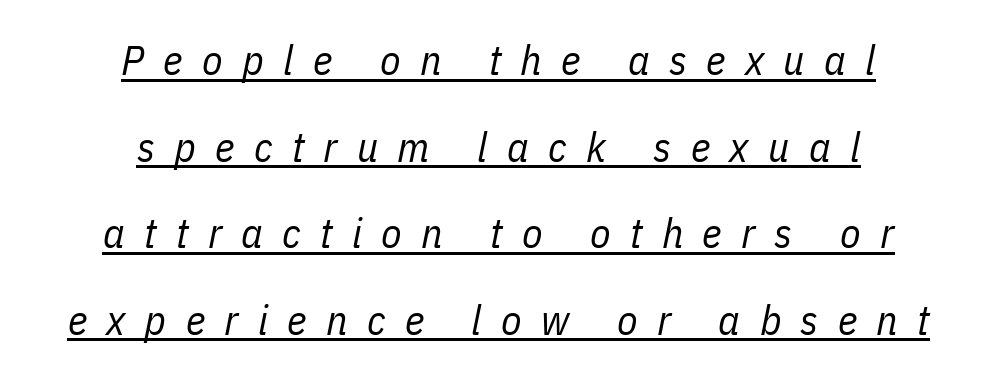
{"italic": "yes", "lean": "right", "slant_degrees": 11, "bold": "no", "weight": "regular", "width": "condensed", "stroke_contrast": "low", "x_height": "medium", "monospaced": "no", "underline": "yes", "align": "center", "line_spacing": "loose", "line_spacing_ratio": 2.06, "letter_spacing": "wide", "letter_spacing_em": 0.46, "glyph_px": 42}
